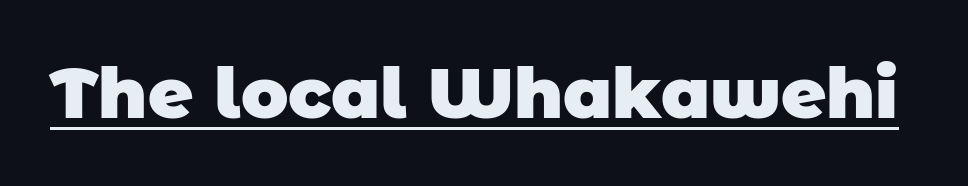
These lines keep a tight, regular rhythm from letter to letter. Is there an underline? Yes — a line sits under the letters. The passage shown is typed in a proportional face where columns would drift. Font category for this specimen: sans-serif. These lines carry a lot of weight — the face is fully bold.
